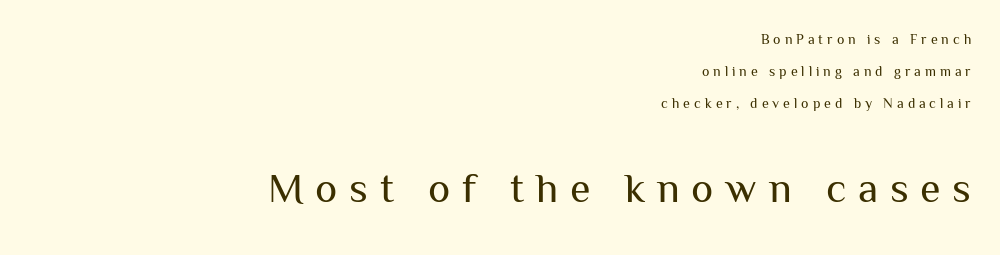
The image shows 42 px regular-weight sans-serif type, upright; set right-aligned, loose line spacing (2.3x), unusually wide letter spacing (+0.28 em), not underlined; the second (bottom) block is 3.0x larger; medium stroke contrast and a medium x-height.
